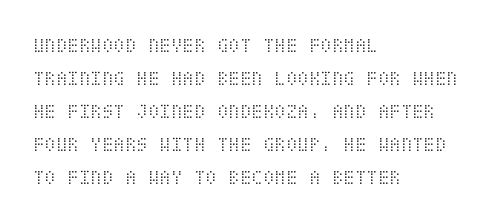
No italicization has been applied; the sample stays upright. This rendering features lettering with no underline. Summary of weight: not heavy and not bold. The typesetter chose a ragged-right arrangement here. The vertical gap from one line to the next is medium.
